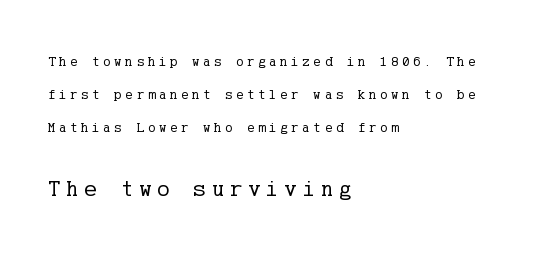
The image shows 23 px text type, upright; set left-aligned, loose line spacing (2.36x), unusually wide letter spacing (+0.26 em), not underlined; the second (bottom) block is 1.64x larger.
